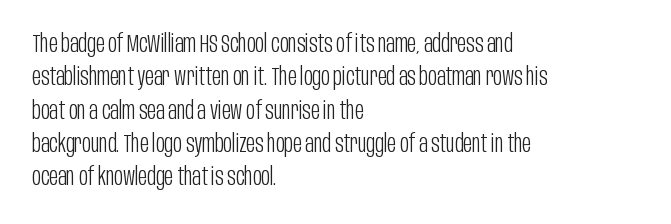
{"italic": "no", "bold": "no", "underline": "no", "align": "left", "line_spacing": "normal", "line_spacing_ratio": 1.39, "letter_spacing": "normal", "letter_spacing_em": 0.0, "glyph_px": 24}
